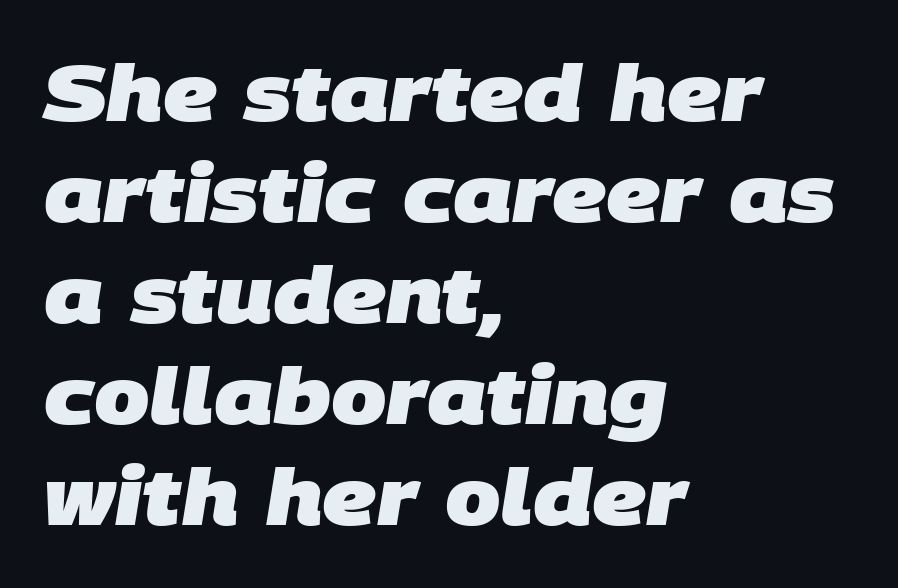
Q: Is the text bold? A: Yes.
Q: Is the typeface a serif or a sans-serif typeface? A: Sans-serif.
Q: Is the text underlined? A: No.
Q: How is the paragraph aligned? A: Left-aligned.
Q: Is the spacing between letters normal or unusually wide? A: Normal.
Q: Is the spacing between lines tight, normal or loose? A: Normal.
Q: Width (condensed, normal, or wide)? A: Normal.
Q: Stroke contrast? A: Low.
Q: x-height? A: Large.
Q: Monospaced? A: No.
